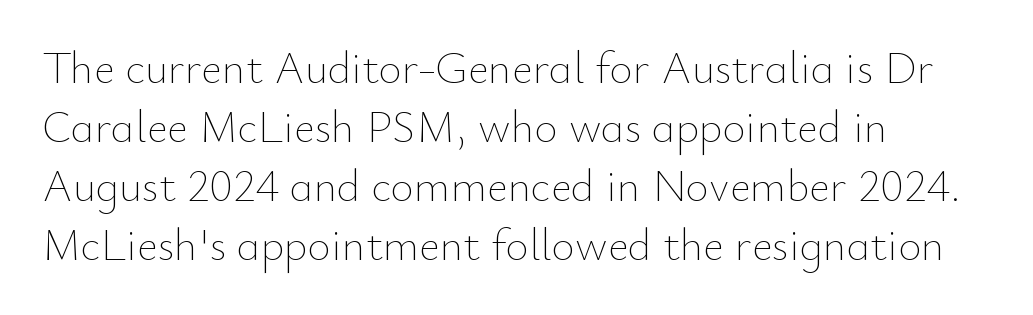
The image shows 45 px thin type, upright; set left-aligned, normal line spacing (1.31x), normal letter spacing, not underlined; low stroke contrast and a small x-height.
